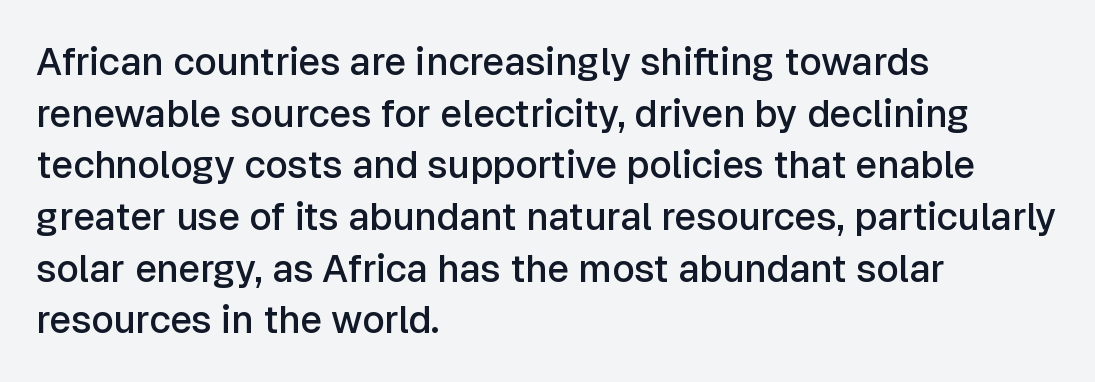
The image shows 38 px semibold sans-serif type, upright; set left-aligned, normal line spacing (1.36x), normal letter spacing, not underlined; low stroke contrast and a medium x-height.
